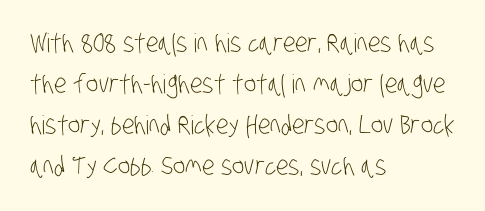
The image shows 26 px text type; set left-aligned, normal line spacing (1.58x), normal letter spacing, not underlined.
